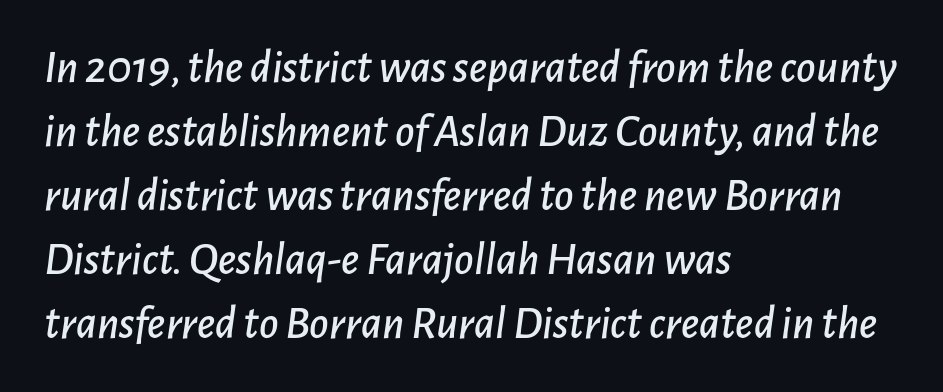
Q: Is the text italic (slanted)? A: Yes, it leans right by about 7 degrees.
Q: Is the text underlined? A: No.
Q: How is the paragraph aligned? A: Left-aligned.
Q: Is the spacing between letters normal or unusually wide? A: Normal.
Q: Is the spacing between lines tight, normal or loose? A: Normal.
Q: Width (condensed, normal, or wide)? A: Normal.
Q: Stroke contrast? A: Low.
Q: x-height? A: Medium.
Q: Monospaced? A: No.
